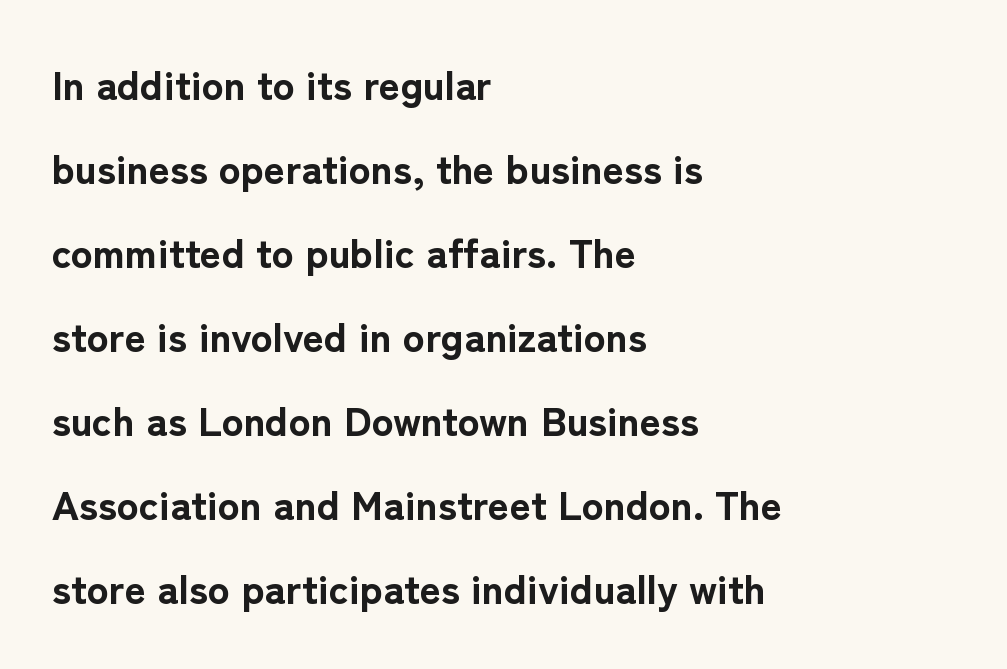
Vertical spacing — loose. Glyph-to-glyph distance matches everyday printed text. The font is running at its bold setting. Italic: no, the glyphs are upright roman.
